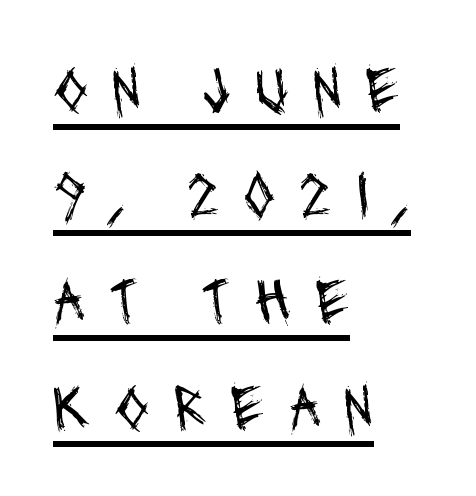
{"serif": "no", "bold": "no", "weight": "regular", "width": "condensed", "stroke_contrast": "medium", "x_height": "large", "monospaced": "no", "underline": "yes", "align": "left", "line_spacing": "normal", "line_spacing_ratio": 1.68, "letter_spacing": "wide", "letter_spacing_em": 0.37, "glyph_px": 63}
